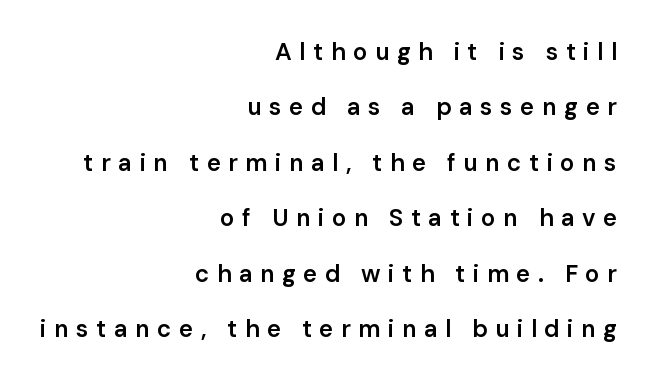
{"italic": "no", "bold": "semi", "underline": "no", "align": "right", "line_spacing": "loose", "line_spacing_ratio": 2.31, "letter_spacing": "wide", "letter_spacing_em": 0.31, "glyph_px": 24}
